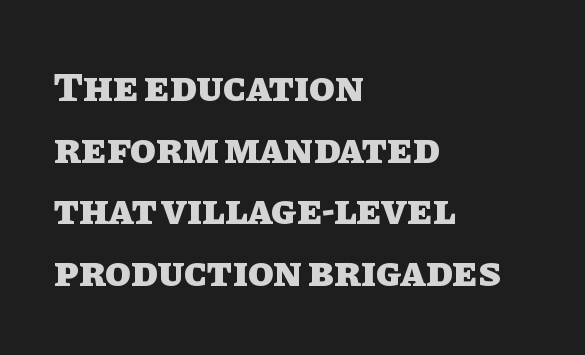
The image shows 42 px heavy type, upright; set left-aligned, normal line spacing (1.47x), normal letter spacing, not underlined; low stroke contrast and a large x-height.
